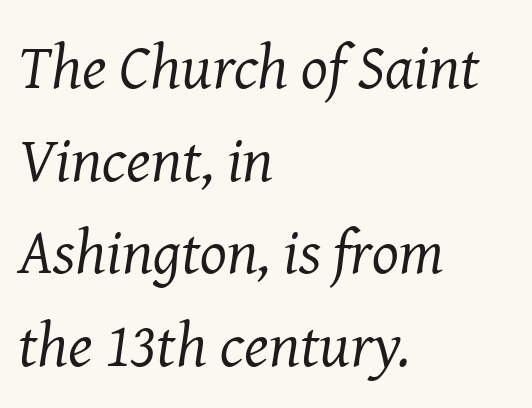
{"serif": "yes", "italic": "yes", "lean": "right", "slant_degrees": 8, "bold": "no", "weight": "regular", "width": "normal", "stroke_contrast": "medium", "x_height": "medium", "monospaced": "no", "underline": "no", "align": "left", "line_spacing": "normal", "line_spacing_ratio": 1.47, "letter_spacing": "normal", "letter_spacing_em": 0.0, "glyph_px": 63}
